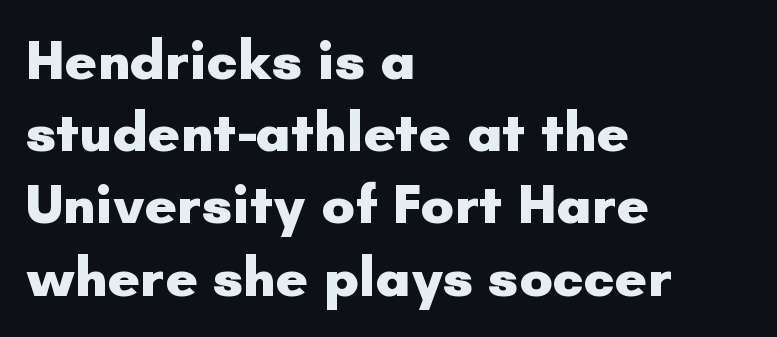
{"serif": "no", "italic": "no", "bold": "yes", "weight": "heavy", "width": "normal", "stroke_contrast": "low", "x_height": "small", "monospaced": "no", "underline": "no", "align": "left", "line_spacing": "normal", "line_spacing_ratio": 1.29, "letter_spacing": "normal", "letter_spacing_em": 0.0, "glyph_px": 56}
